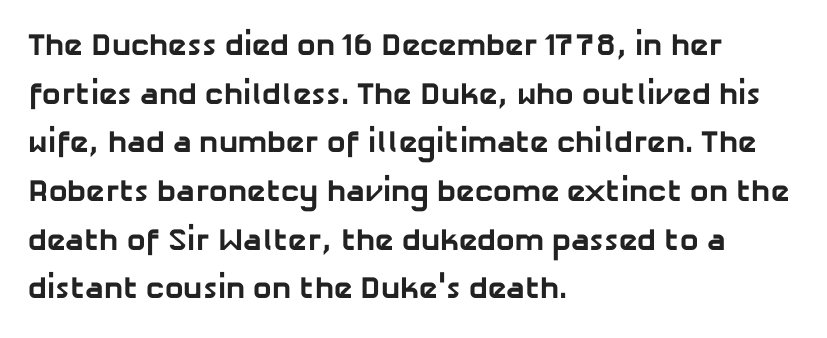
Q: Is the text bold? A: Yes.
Q: Is the typeface a serif or a sans-serif typeface? A: Sans-serif.
Q: Is the text underlined? A: No.
Q: How is the paragraph aligned? A: Left-aligned.
Q: Is the spacing between letters normal or unusually wide? A: Normal.
Q: Is the spacing between lines tight, normal or loose? A: Normal.
Q: Width (condensed, normal, or wide)? A: Normal.
Q: Stroke contrast? A: Low.
Q: x-height? A: Medium.
Q: Monospaced? A: No.
